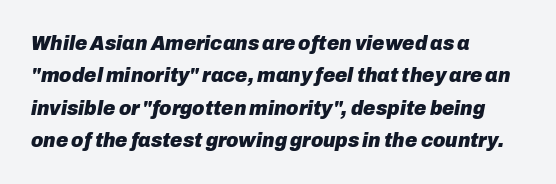
The image shows 21 px bold type, italic (leaning right); set left-aligned, normal line spacing (1.54x), normal letter spacing, not underlined.
